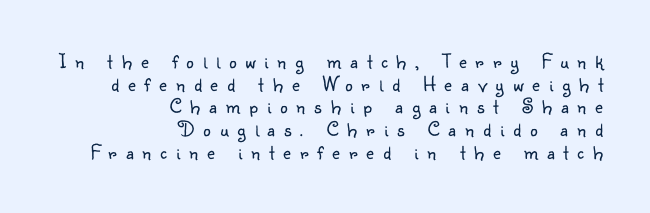
Q: Is the text bold? A: No.
Q: Is the text italic (slanted)? A: No, it is upright.
Q: Is the text underlined? A: No.
Q: How is the paragraph aligned? A: Right-aligned.
Q: Is the spacing between letters normal or unusually wide? A: Unusually wide.
Q: Is the spacing between lines tight, normal or loose? A: Tight.
